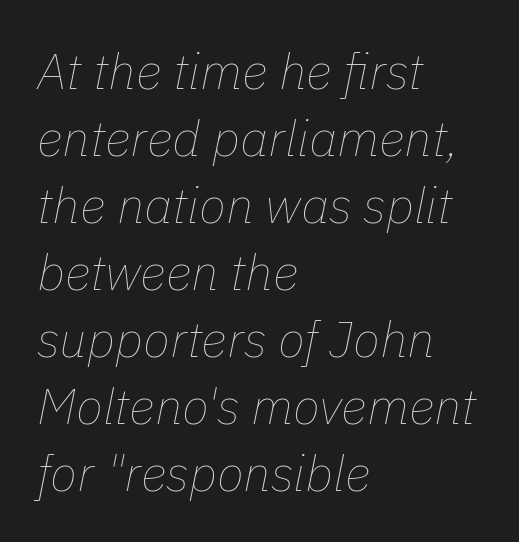
{"italic": "yes", "lean": "right", "slant_degrees": 11, "bold": "no", "weight": "thin", "width": "normal", "stroke_contrast": "low", "x_height": "medium", "monospaced": "no", "underline": "no", "align": "left", "line_spacing": "normal", "line_spacing_ratio": 1.34, "letter_spacing": "normal", "letter_spacing_em": 0.0, "glyph_px": 50}
